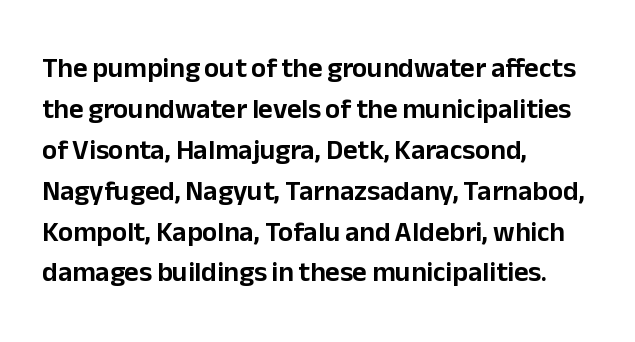
{"serif": "no", "italic": "no", "width": "normal", "stroke_contrast": "low", "x_height": "medium", "monospaced": "no", "underline": "no", "align": "left", "line_spacing": "normal", "line_spacing_ratio": 1.46, "letter_spacing": "normal", "letter_spacing_em": 0.0, "glyph_px": 28}
